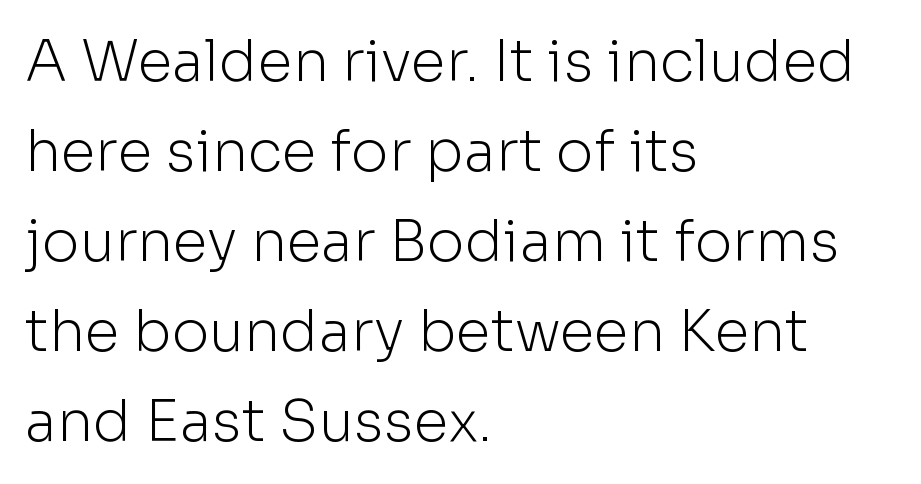
{"serif": "no", "italic": "no", "bold": "no", "weight": "light", "width": "normal", "stroke_contrast": "low", "x_height": "medium", "monospaced": "no", "underline": "no", "align": "left", "line_spacing": "normal", "line_spacing_ratio": 1.58, "letter_spacing": "normal", "letter_spacing_em": 0.0, "glyph_px": 57}
